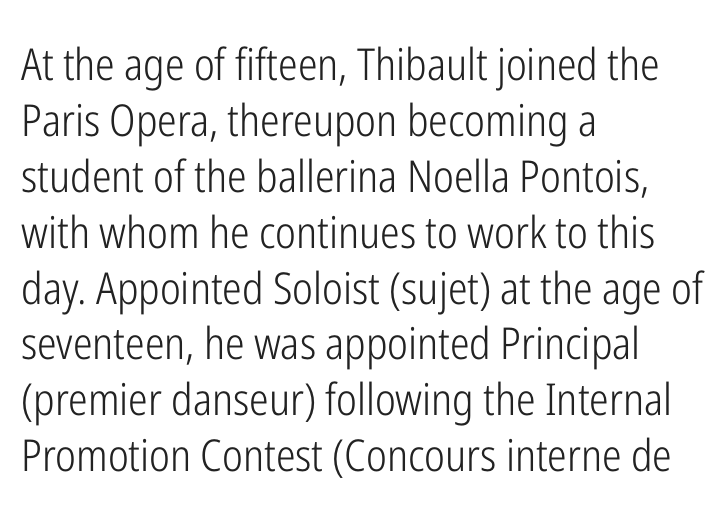
Here the glyphs are tracked normally, forming tight word shapes. The passage shown is not bold in any degree. Every stem runs plumb, perpendicular to the baseline. The space directly below the letters is spotless.
